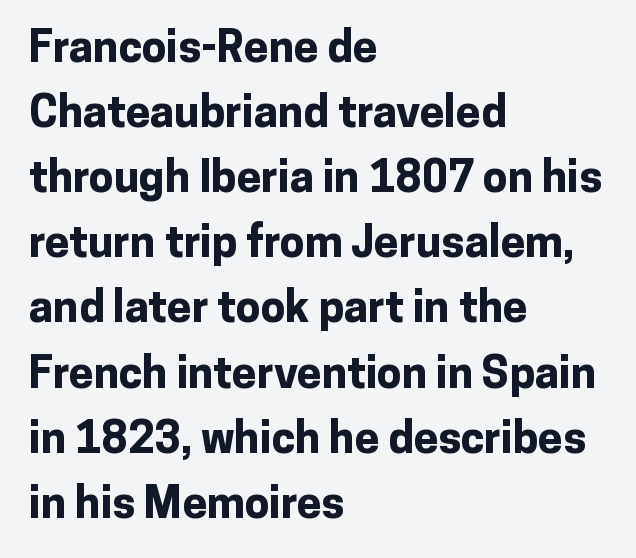
The image shows 44 px bold sans-serif type, upright; set left-aligned, normal line spacing (1.48x), normal letter spacing, not underlined; low stroke contrast and a medium x-height.
